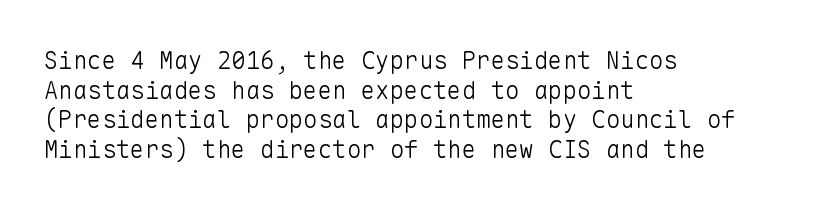
{"italic": "no", "bold": "no", "underline": "no", "align": "left", "line_spacing_ratio": 1.23, "letter_spacing": "normal", "letter_spacing_em": 0.0, "glyph_px": 24}
